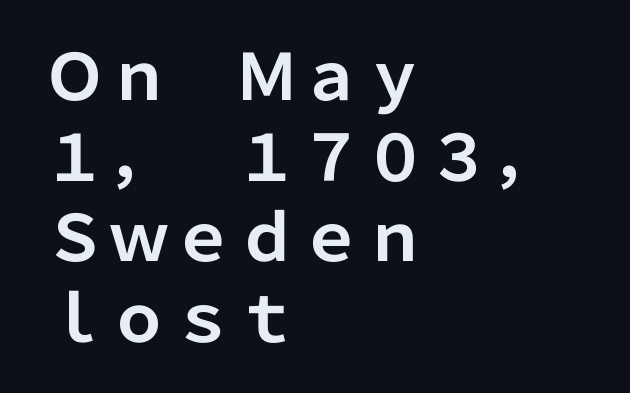
The image shows 64 px bold sans-serif type, upright; set left-aligned, normal line spacing (1.26x), normal letter spacing, not underlined; low stroke contrast and a medium x-height.
